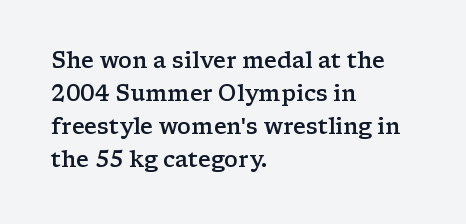
Q: Is the text bold? A: Semi-bold.
Q: Is the text italic (slanted)? A: No, it is upright.
Q: Is the text underlined? A: No.
Q: How is the paragraph aligned? A: Left-aligned.
Q: Is the spacing between letters normal or unusually wide? A: Normal.
Q: Is the spacing between lines tight, normal or loose? A: Normal.
